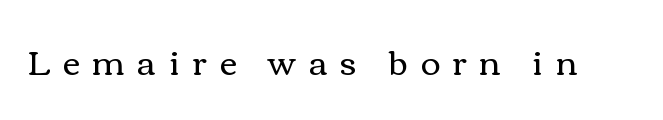
The image shows 34 px regular-weight, wide type, upright; set unusually wide letter spacing (+0.37 em), not underlined; a medium x-height.
